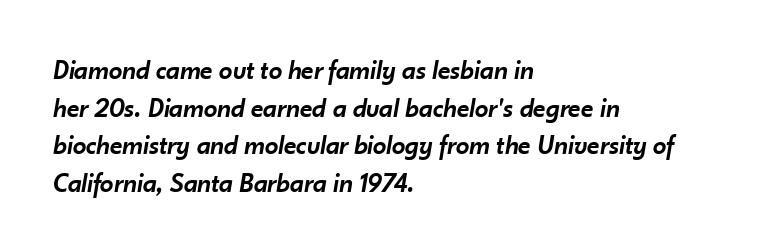
Q: Is the text bold? A: Semi-bold.
Q: Is the text italic (slanted)? A: Yes, it leans right by about 10 degrees.
Q: Is the text underlined? A: No.
Q: How is the paragraph aligned? A: Left-aligned.
Q: Is the spacing between letters normal or unusually wide? A: Normal.
Q: Is the spacing between lines tight, normal or loose? A: Normal.
